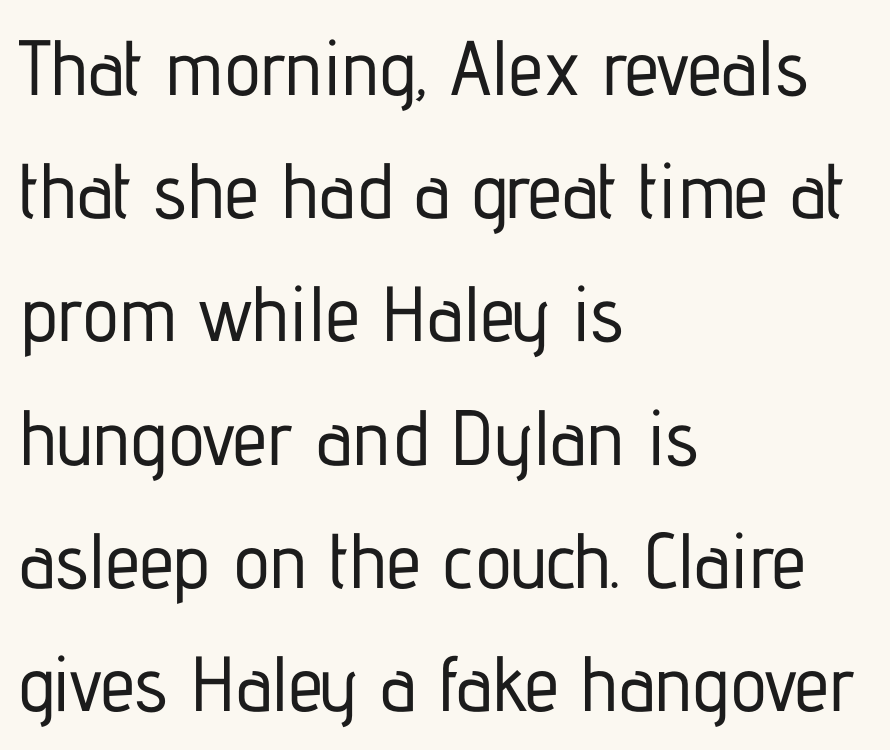
Q: Is the text italic (slanted)? A: No, it is upright.
Q: Is the typeface a serif or a sans-serif typeface? A: Sans-serif.
Q: Is the text underlined? A: No.
Q: How is the paragraph aligned? A: Left-aligned.
Q: Is the spacing between letters normal or unusually wide? A: Normal.
Q: Is the spacing between lines tight, normal or loose? A: Normal.
Q: Width (condensed, normal, or wide)? A: Condensed.
Q: Stroke contrast? A: Low.
Q: x-height? A: Medium.
Q: Monospaced? A: No.
